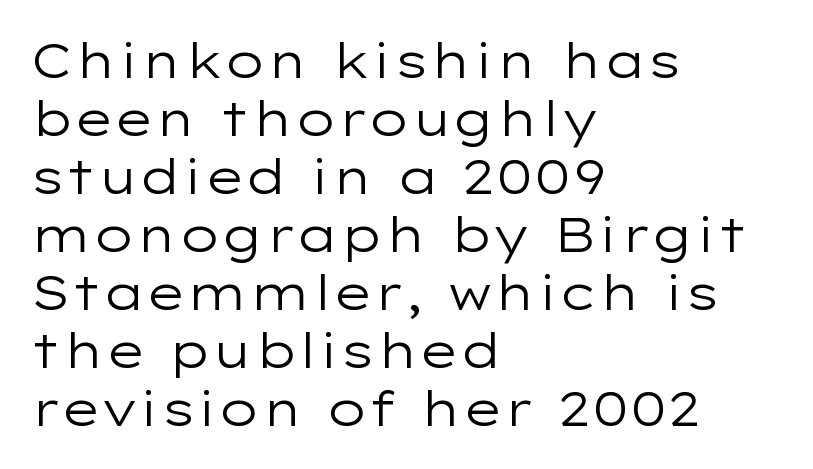
{"serif": "no", "italic": "no", "bold": "no", "weight": "regular", "width": "wide", "stroke_contrast": "low", "x_height": "medium", "monospaced": "no", "underline": "no", "align": "left", "line_spacing_ratio": 1.21, "letter_spacing": "normal", "letter_spacing_em": 0.0, "glyph_px": 48}
